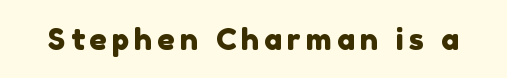
Q: Is the typeface a serif or a sans-serif typeface? A: Sans-serif.
Q: Is the text underlined? A: No.
Q: Width (condensed, normal, or wide)? A: Normal.
Q: x-height? A: Medium.
Q: Monospaced? A: No.
